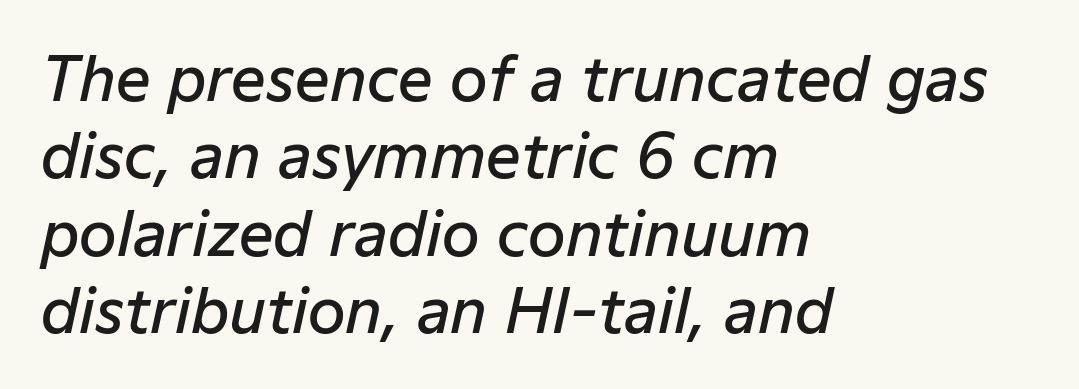
{"italic": "yes", "lean": "right", "slant_degrees": 12, "bold": "semi", "weight": "semibold", "width": "normal", "stroke_contrast": "low", "x_height": "medium", "monospaced": "no", "underline": "no", "align": "left", "line_spacing": "normal", "line_spacing_ratio": 1.27, "letter_spacing": "normal", "letter_spacing_em": 0.0, "glyph_px": 61}
